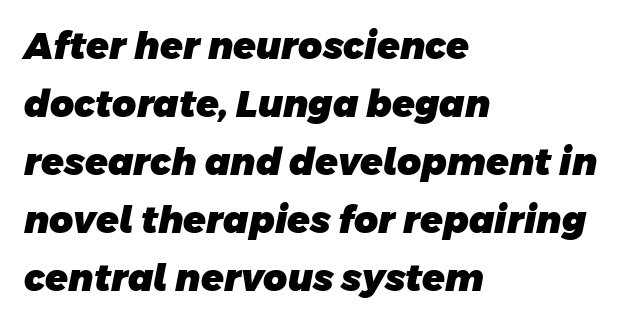
{"serif": "no", "bold": "yes", "weight": "heavy", "width": "normal", "stroke_contrast": "low", "x_height": "large", "monospaced": "no", "underline": "no", "align": "left", "line_spacing": "normal", "line_spacing_ratio": 1.57, "letter_spacing": "normal", "letter_spacing_em": 0.0, "glyph_px": 37}
